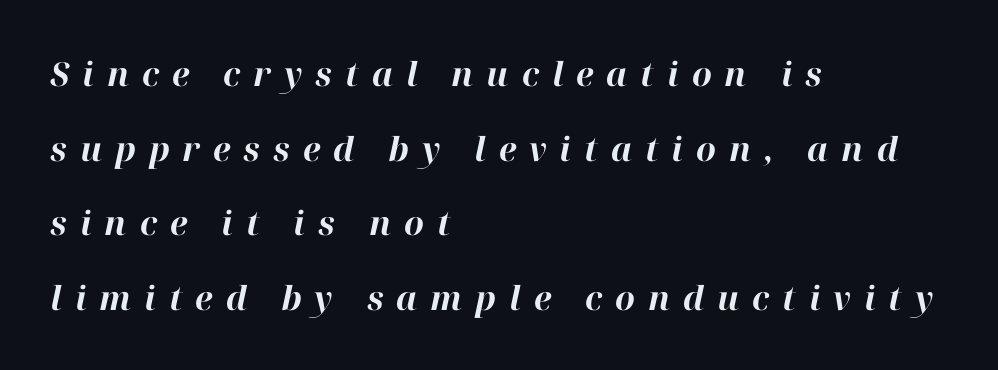
{"italic": "yes", "lean": "right", "slant_degrees": 12, "bold": "yes", "weight": "bold", "width": "normal", "stroke_contrast": "high", "x_height": "medium", "monospaced": "no", "underline": "no", "align": "left", "line_spacing": "loose", "line_spacing_ratio": 2.26, "letter_spacing": "wide", "letter_spacing_em": 0.39, "glyph_px": 33}
